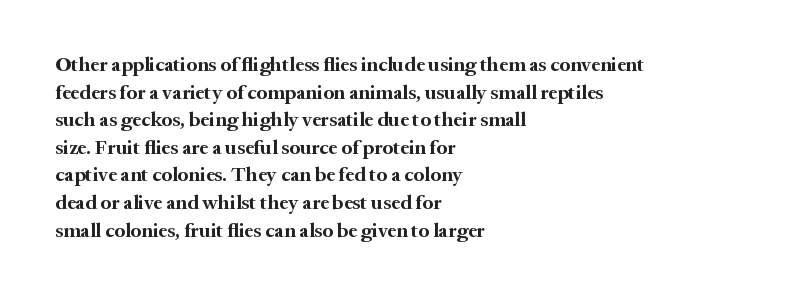
Is the letter spacing exaggerated? No — it looks like the ordinary default. Does the weight exceed regular? Yes, all the way to bold. Layout note: lines flush left. Notice how the stems are strictly vertical — no italics here.
